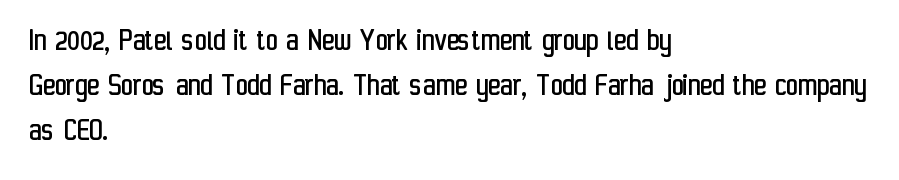
Q: Is the text bold? A: No.
Q: Is the text italic (slanted)? A: No, it is upright.
Q: Is the typeface a serif or a sans-serif typeface? A: Sans-serif.
Q: Is the text underlined? A: No.
Q: How is the paragraph aligned? A: Left-aligned.
Q: Is the spacing between letters normal or unusually wide? A: Normal.
Q: Is the spacing between lines tight, normal or loose? A: Normal.
Q: Width (condensed, normal, or wide)? A: Condensed.
Q: Stroke contrast? A: Low.
Q: x-height? A: Medium.
Q: Monospaced? A: No.
